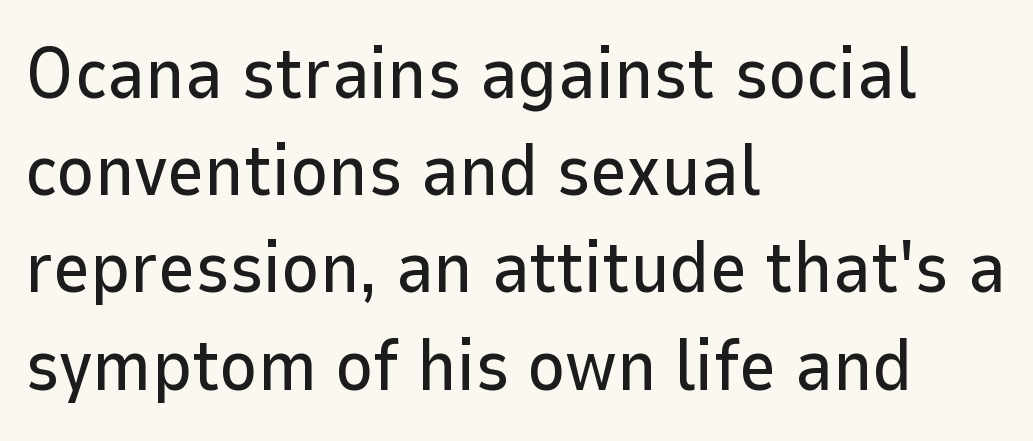
Q: Is the text italic (slanted)? A: No, it is upright.
Q: Is the typeface a serif or a sans-serif typeface? A: Sans-serif.
Q: Is the text underlined? A: No.
Q: How is the paragraph aligned? A: Left-aligned.
Q: Is the spacing between letters normal or unusually wide? A: Normal.
Q: Is the spacing between lines tight, normal or loose? A: Normal.
Q: Width (condensed, normal, or wide)? A: Normal.
Q: Stroke contrast? A: Low.
Q: x-height? A: Medium.
Q: Monospaced? A: No.
